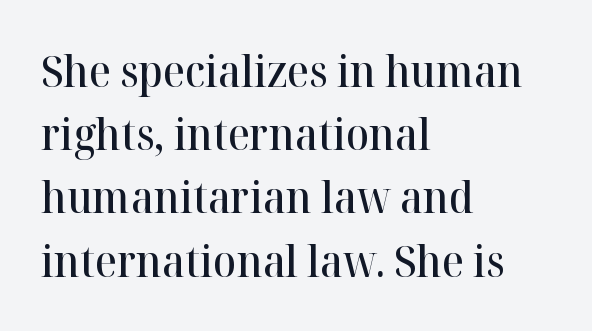
{"serif": "yes", "italic": "no", "bold": "semi", "weight": "semibold", "width": "normal", "stroke_contrast": "high", "x_height": "medium", "monospaced": "no", "underline": "no", "align": "left", "line_spacing": "normal", "line_spacing_ratio": 1.47, "letter_spacing": "normal", "letter_spacing_em": 0.0, "glyph_px": 43}
